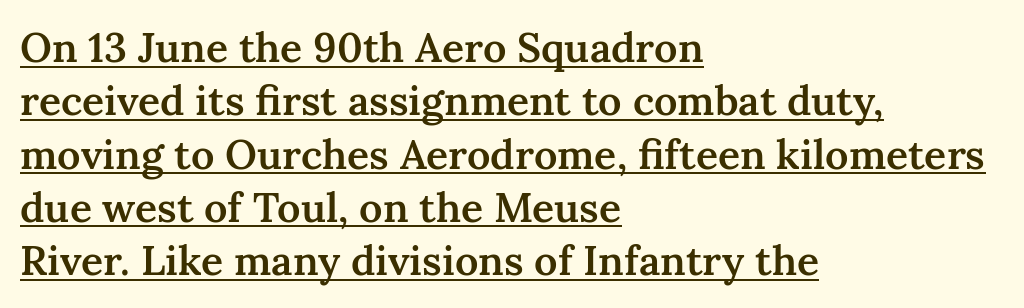
Every row of glyphs begins at an identical x-position on the left. Observe the serifs anchoring each vertical stroke in this sample. Between one letter and the next there's only the usual sliver of space. Do the characters align in a grid? No, the font is proportional. In designer terms, the underline attribute is active on this setting.
